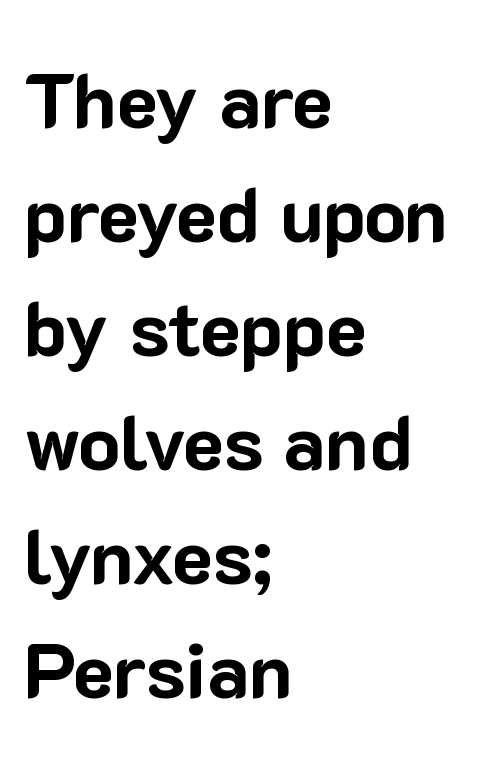
Q: Is the text bold? A: Yes.
Q: Is the text italic (slanted)? A: No, it is upright.
Q: Is the typeface a serif or a sans-serif typeface? A: Sans-serif.
Q: Is the text underlined? A: No.
Q: How is the paragraph aligned? A: Left-aligned.
Q: Is the spacing between letters normal or unusually wide? A: Normal.
Q: Is the spacing between lines tight, normal or loose? A: Normal.
Q: Width (condensed, normal, or wide)? A: Normal.
Q: Stroke contrast? A: Low.
Q: x-height? A: Medium.
Q: Monospaced? A: No.
